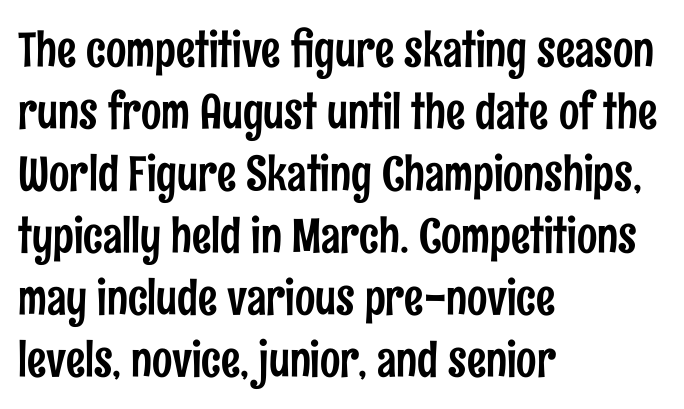
Q: Is the text italic (slanted)? A: No, it is upright.
Q: Is the typeface a serif or a sans-serif typeface? A: Sans-serif.
Q: Is the text underlined? A: No.
Q: How is the paragraph aligned? A: Left-aligned.
Q: Is the spacing between letters normal or unusually wide? A: Normal.
Q: Is the spacing between lines tight, normal or loose? A: Normal.
Q: Width (condensed, normal, or wide)? A: Condensed.
Q: Stroke contrast? A: Low.
Q: x-height? A: Medium.
Q: Monospaced? A: No.
